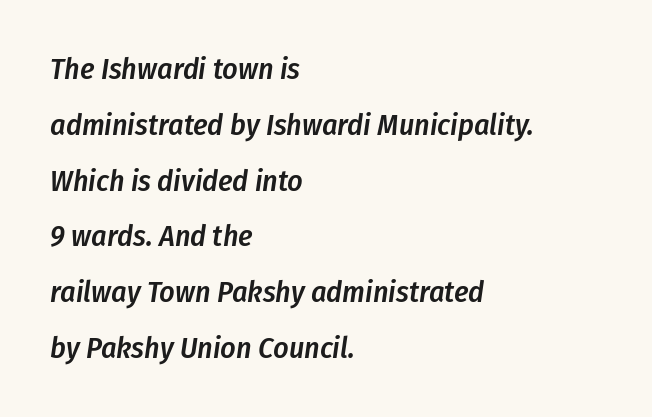
Quick note: italic. Does the weight exceed regular? Yes, but only to semibold. Which margin do the lines hug? The left one — the right edge is uneven. The face used here is proportionally spaced, like ordinary book or web type.
